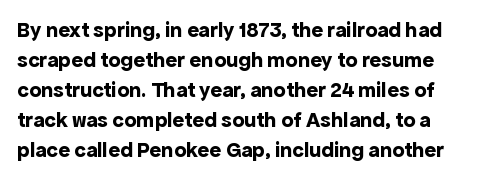
You can tell it's not italic because the verticals are truly vertical. Glyph-to-glyph distance matches everyday printed text. The letters are bold, with thick, heavy strokes. Unmarked baselines from the first word to the last.
